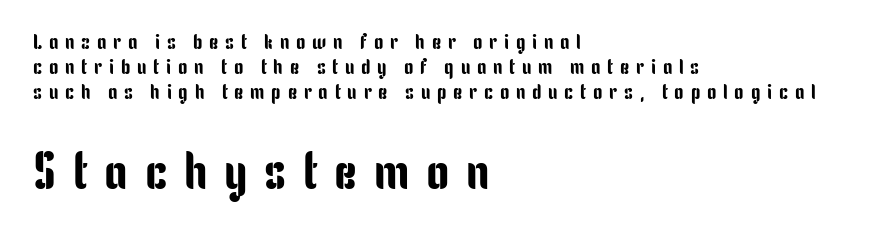
{"serif": "no", "italic": "no", "width": "condensed", "stroke_contrast": "low", "x_height": "medium", "monospaced": "no", "underline": "no", "align": "left", "line_spacing_ratio": 1.2, "letter_spacing": "wide", "letter_spacing_em": 0.32, "larger_block": "second", "size_ratio": 2.48, "glyph_px": 52}
